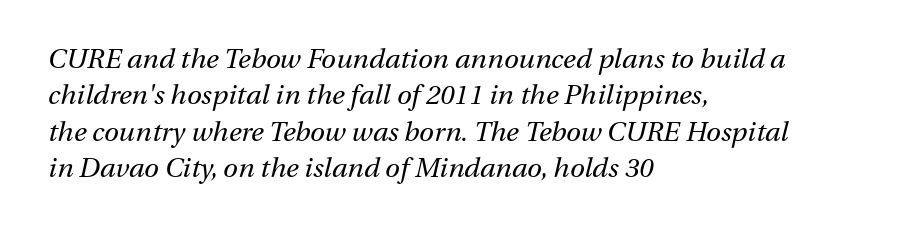
Q: Is the text bold? A: No.
Q: Is the text italic (slanted)? A: Yes, it leans right by about 13 degrees.
Q: Is the text underlined? A: No.
Q: How is the paragraph aligned? A: Left-aligned.
Q: Is the spacing between letters normal or unusually wide? A: Normal.
Q: Is the spacing between lines tight, normal or loose? A: Normal.
